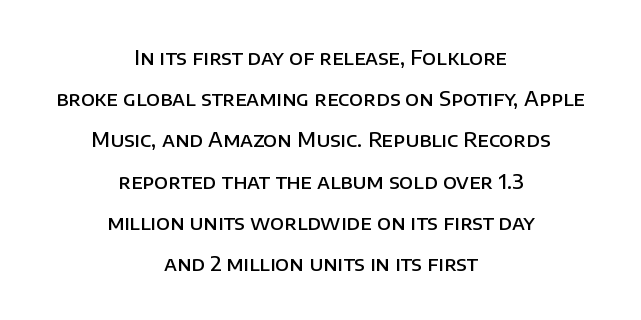
{"italic": "no", "bold": "semi", "underline": "no", "align": "center", "line_spacing": "loose", "line_spacing_ratio": 2.06, "letter_spacing": "normal", "letter_spacing_em": 0.0, "glyph_px": 20}
